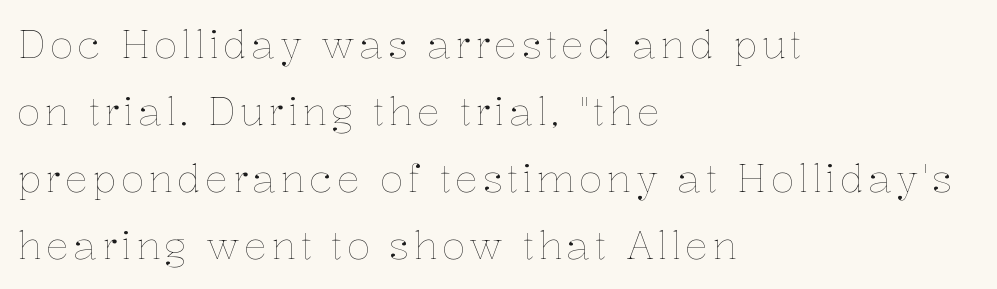
Is this a fixed-width face? No — the glyphs have proportional, varying widths. These lines stack with their left ends in a neat column. The strokes are not fattened; the text isn't bold. Type without underlining.
